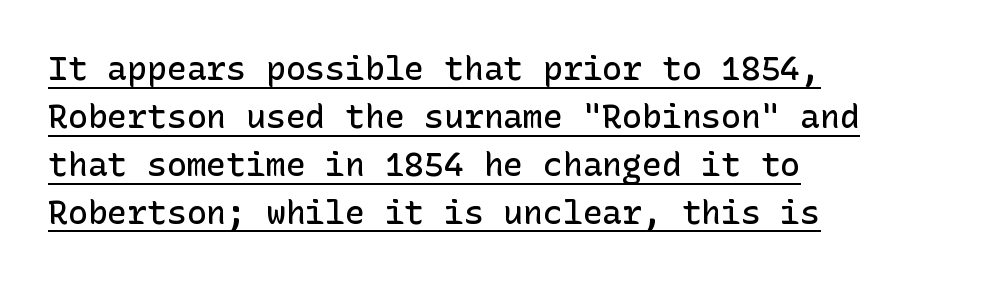
Q: Is the text bold? A: Semi-bold.
Q: Is the text italic (slanted)? A: No, it is upright.
Q: Is the typeface a serif or a sans-serif typeface? A: Sans-serif.
Q: Is the text underlined? A: Yes.
Q: How is the paragraph aligned? A: Left-aligned.
Q: Is the spacing between letters normal or unusually wide? A: Normal.
Q: Is the spacing between lines tight, normal or loose? A: Normal.
Q: Width (condensed, normal, or wide)? A: Normal.
Q: Stroke contrast? A: Low.
Q: x-height? A: Medium.
